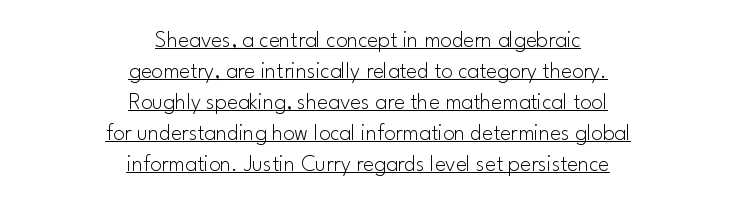
The compositor balanced each line on the midline. This is underlined copy, the kind a proofreader might mark for attention. The lines sit at an ordinary, default distance from one another. Summary of weight: not heavy and not bold.
